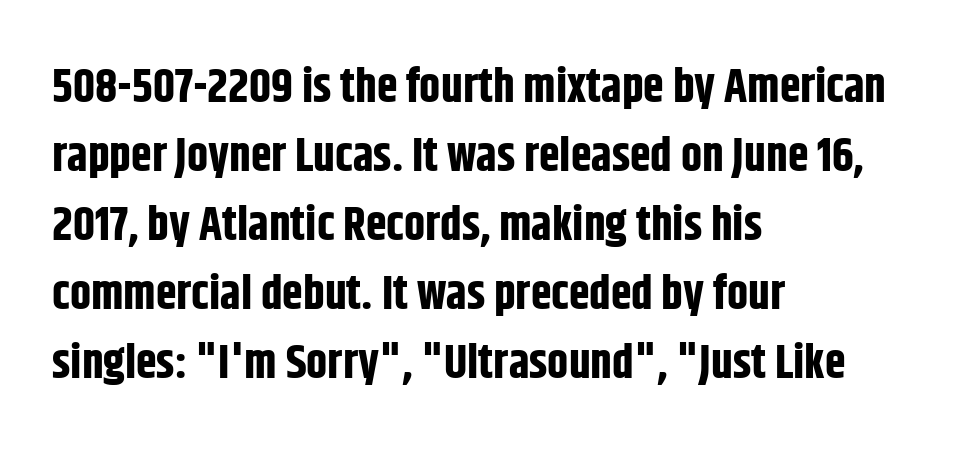
The passage shown is not underscored anywhere. These lines are composed in type without serifs. Posture: straight, roman, zero tilt. Rows of type keep a routine distance in the vertical direction. Looks like regular typesetting: each glyph gets only the width it needs. Tracking here is standard; glyphs follow each other at the usual distance.
